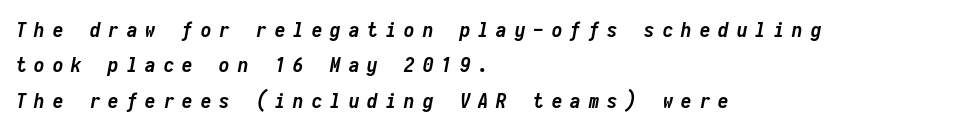
{"italic": "yes", "lean": "right", "slant_degrees": 10, "bold": "yes", "underline": "no", "align": "left", "line_spacing": "normal", "line_spacing_ratio": 1.69, "letter_spacing": "wide", "letter_spacing_em": 0.38, "glyph_px": 21}
